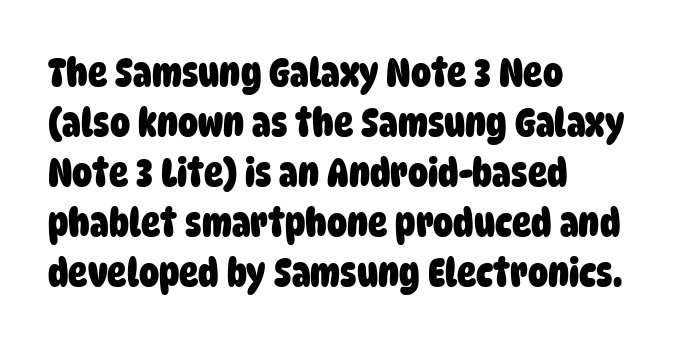
Nobody drew a line under any word here. In terms of letterspacing, this is plain default setting. Type style note: lacks serifs. Here the designer chose a conventional face with non-uniform glyph widths.
